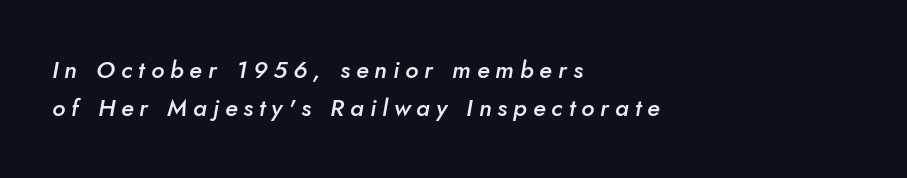
Regular leading. The specimen omits any rule beneath the text block's lines. The tracking reads as deliberately expanded to a designer's eye. Tall strokes in this sample are angled rather than plumb. Caption: multi-line text, flush left, ragged right.
